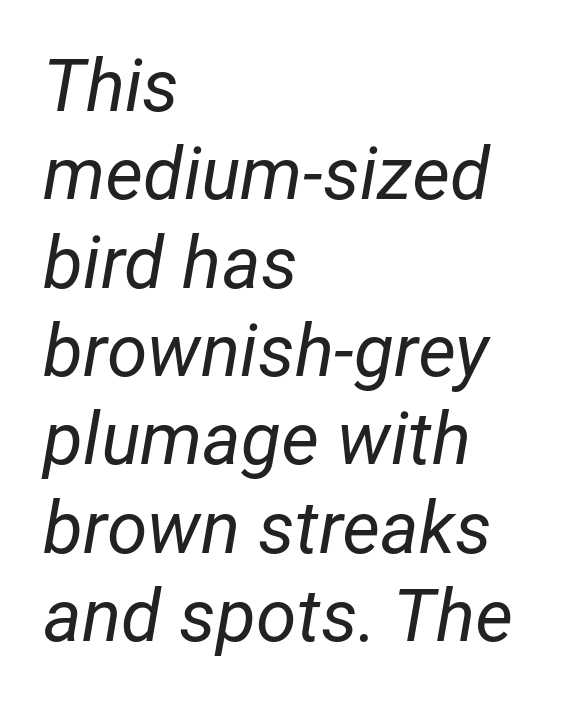
{"italic": "yes", "lean": "right", "slant_degrees": 12, "bold": "no", "weight": "regular", "width": "normal", "stroke_contrast": "low", "x_height": "medium", "monospaced": "no", "underline": "no", "align": "left", "line_spacing_ratio": 1.21, "letter_spacing": "normal", "letter_spacing_em": 0.0, "glyph_px": 73}
